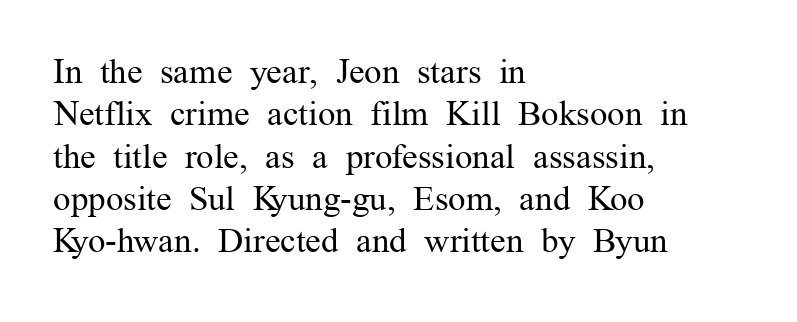
The image shows 35 px regular-weight serif type, upright; set left-aligned, line spacing 1.21x, normal letter spacing, not underlined; medium stroke contrast and a medium x-height.
